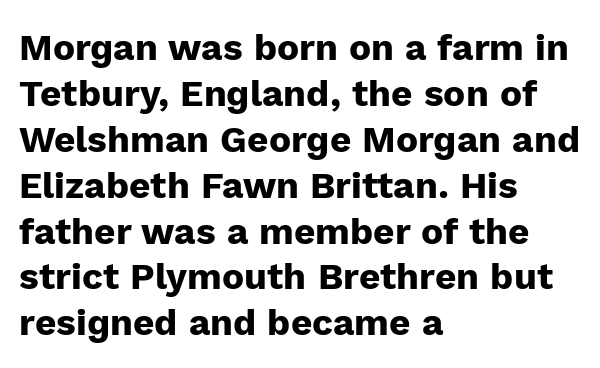
Q: Is the text bold? A: Yes.
Q: Is the text italic (slanted)? A: No, it is upright.
Q: Is the typeface a serif or a sans-serif typeface? A: Sans-serif.
Q: Is the text underlined? A: No.
Q: How is the paragraph aligned? A: Left-aligned.
Q: Is the spacing between letters normal or unusually wide? A: Normal.
Q: Width (condensed, normal, or wide)? A: Normal.
Q: Stroke contrast? A: Low.
Q: x-height? A: Medium.
Q: Monospaced? A: No.
